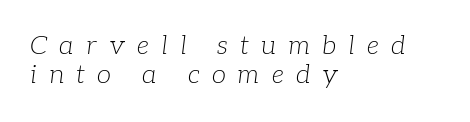
{"italic": "yes", "lean": "right", "slant_degrees": 7, "bold": "no", "underline": "no", "align": "left", "line_spacing": "tight", "line_spacing_ratio": 1.12, "letter_spacing": "wide", "letter_spacing_em": 0.47, "glyph_px": 26}
